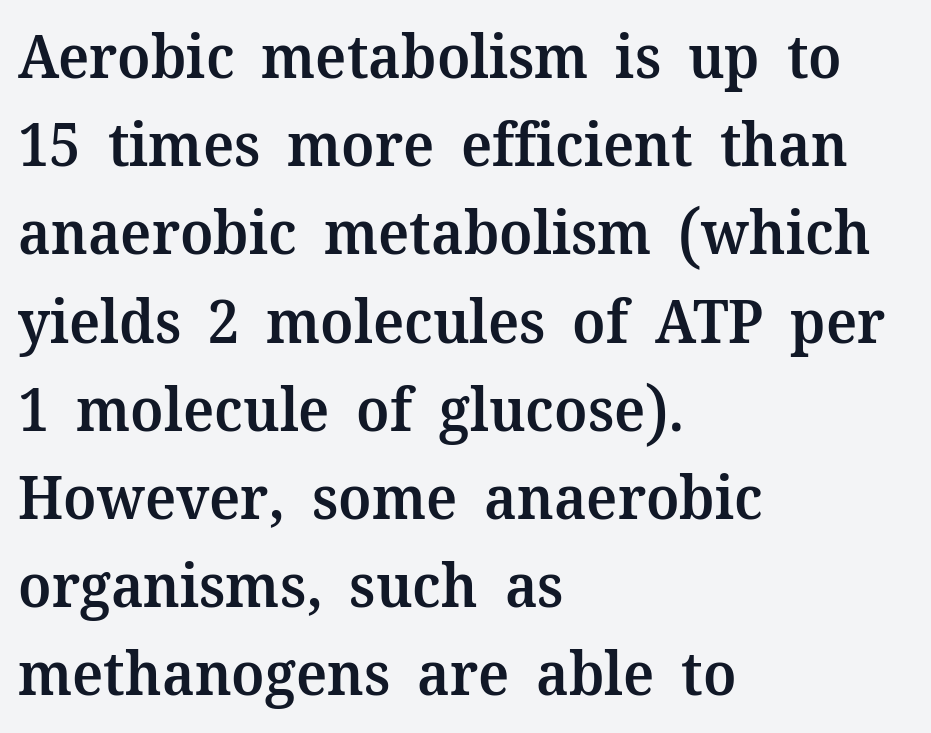
Decoration check: the copy has no underline. How heavy is the stroke? Medium-heavy — a semibold, shy of bold. Is the letter spacing exaggerated? No — it looks like the ordinary default. The passage shown is typeset with a serif family.
